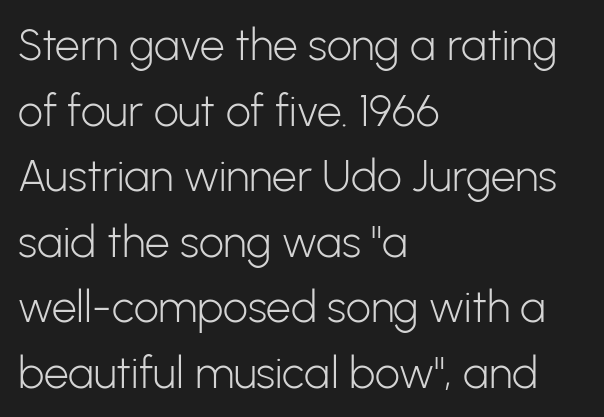
This is roman type, the default non-slanted kind. The letters advance in unequal steps, a hallmark of proportional type. Layout note: lines flush left. The designer went with a sans here, leaving each stem footless. Descenders hang freely into open space.
